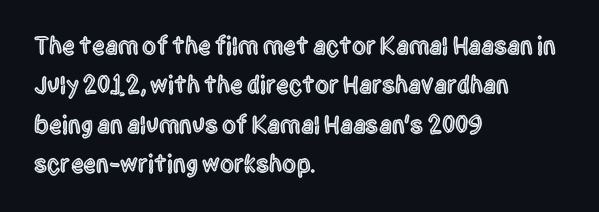
The setting favours the left margin, as ordinary paragraphs usually do. Is there any slant? The stems are plumb. A bare baseline throughout the passage. The letterforms sit shoulder to shoulder at normal distance. These lines sit exactly where default settings would place them.
